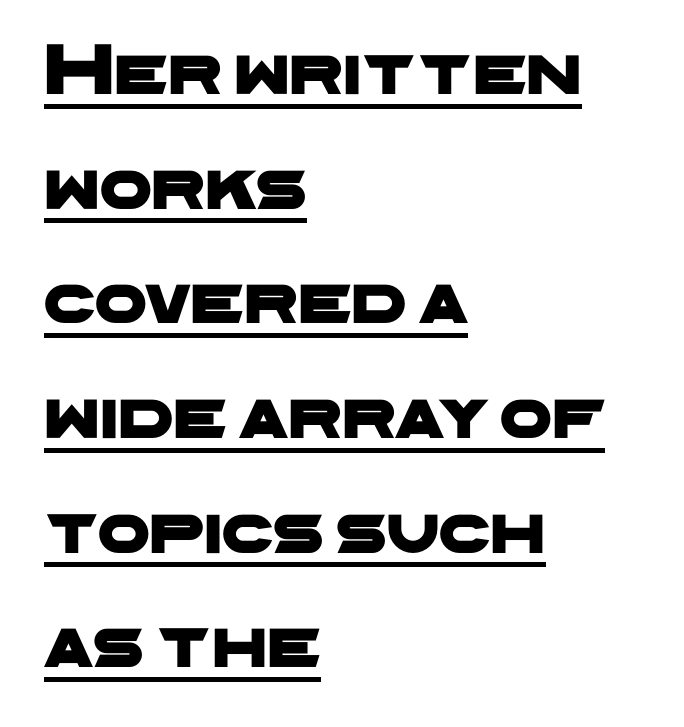
The sample's only ornament is a line tracing under the words. Summary of vertical rhythm: regular, with standard interline spacing. How are the letters spaced? Ordinarily, with no added tracking. The face used here is a sans, in the tradition of grotesques and geometrics.
